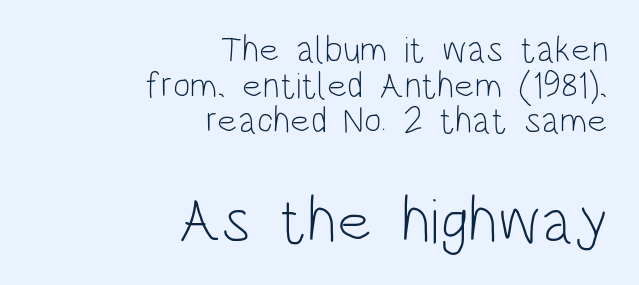
Q: Is the text bold? A: No.
Q: Is the text italic (slanted)? A: No, it is upright.
Q: Is the typeface a serif or a sans-serif typeface? A: Sans-serif.
Q: Is the text underlined? A: No.
Q: How is the paragraph aligned? A: Right-aligned.
Q: Is the spacing between letters normal or unusually wide? A: Normal.
Q: Is the spacing between lines tight, normal or loose? A: Tight.
Q: Which block of text is set in a larger size, the first (top) or the second (bottom)? A: The second (bottom) one.
Q: Width (condensed, normal, or wide)? A: Condensed.
Q: Stroke contrast? A: Low.
Q: x-height? A: Large.
Q: Monospaced? A: No.
